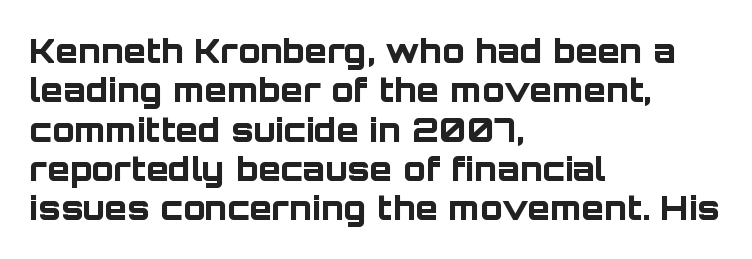
{"serif": "no", "italic": "no", "bold": "yes", "weight": "bold", "width": "normal", "stroke_contrast": "low", "x_height": "large", "monospaced": "no", "underline": "no", "align": "left", "line_spacing_ratio": 1.19, "letter_spacing": "normal", "letter_spacing_em": 0.0, "glyph_px": 33}
